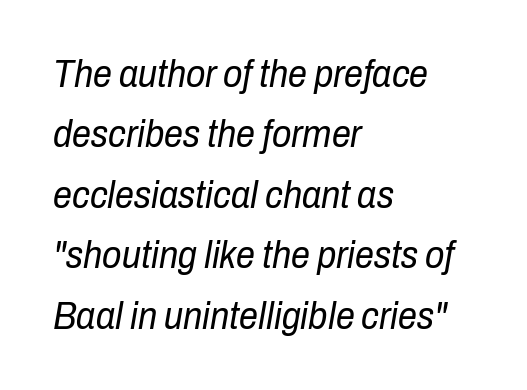
The image shows 38 px regular-weight, condensed type, italic (leaning right); set left-aligned, normal line spacing (1.59x), normal letter spacing, not underlined; low stroke contrast and a medium x-height.
